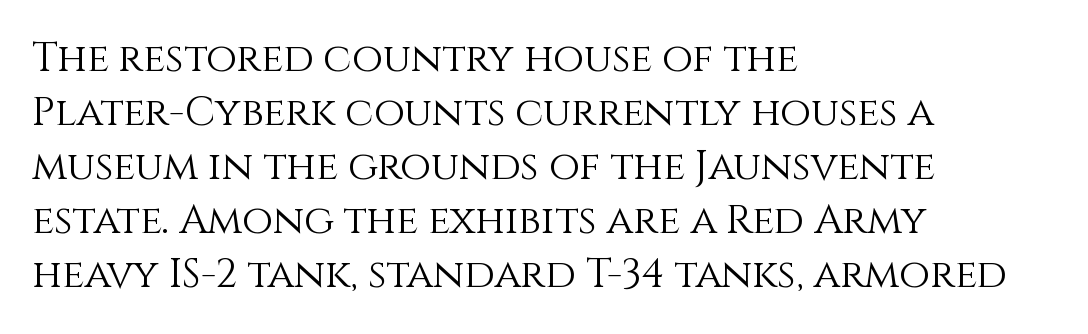
The image shows 40 px light type, upright; set left-aligned, normal line spacing (1.35x), normal letter spacing, not underlined; a large x-height.
